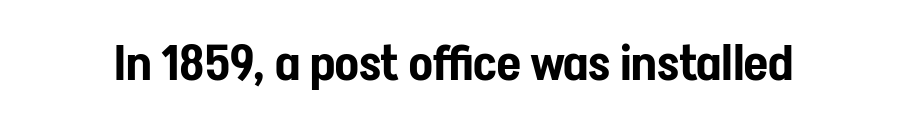
Q: Is the text italic (slanted)? A: No, it is upright.
Q: Is the typeface a serif or a sans-serif typeface? A: Sans-serif.
Q: Is the text underlined? A: No.
Q: Is the spacing between letters normal or unusually wide? A: Normal.
Q: Width (condensed, normal, or wide)? A: Condensed.
Q: Stroke contrast? A: Low.
Q: x-height? A: Medium.
Q: Monospaced? A: No.
